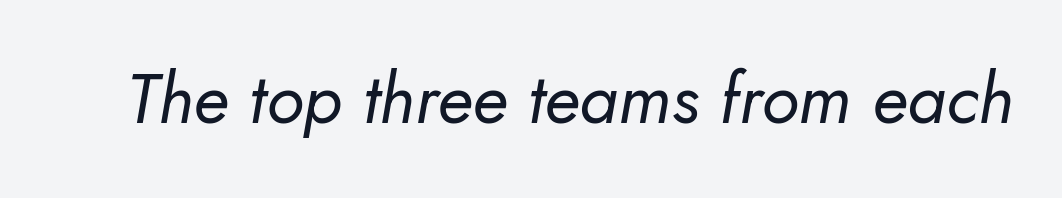
Bold? No — there's no thickening of the strokes. In terms of posture, this sample is oblique. The words here are not underlined. Proportional: the letters do not fall into vertical columns. No extra tracking has been applied to these lines.
